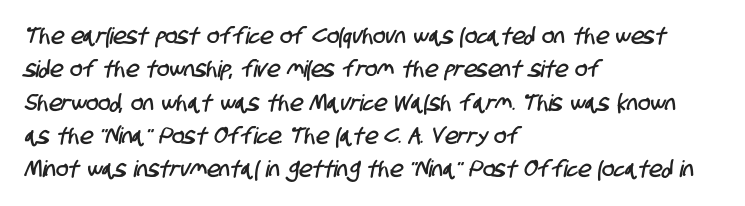
{"underline": "no", "align": "left", "line_spacing": "normal", "line_spacing_ratio": 1.45, "letter_spacing": "normal", "letter_spacing_em": 0.0, "glyph_px": 23}
